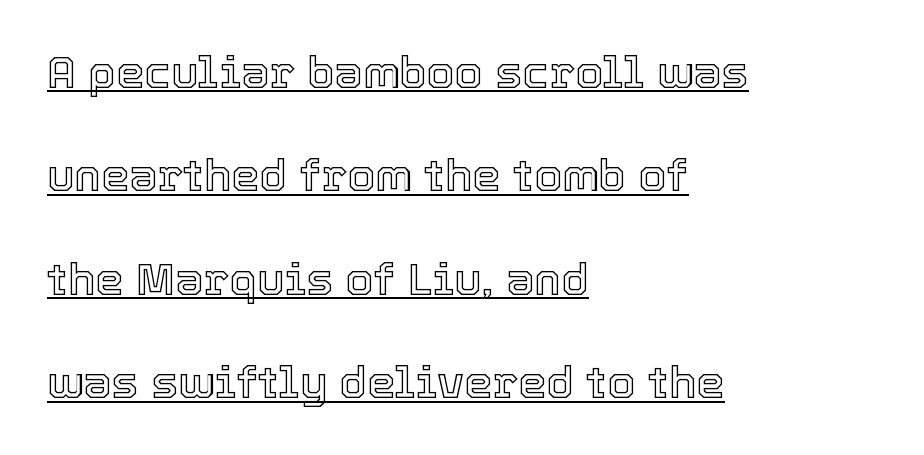
{"italic": "no", "width": "normal", "x_height": "medium", "monospaced": "no", "underline": "yes", "align": "left", "line_spacing": "loose", "line_spacing_ratio": 2.3, "letter_spacing": "normal", "letter_spacing_em": 0.0, "glyph_px": 45}
